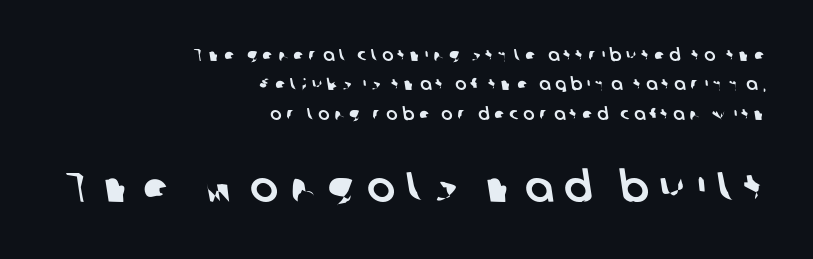
Q: Is the typeface a serif or a sans-serif typeface? A: Sans-serif.
Q: Is the text underlined? A: No.
Q: How is the paragraph aligned? A: Right-aligned.
Q: Is the spacing between letters normal or unusually wide? A: Unusually wide.
Q: Which block of text is set in a larger size, the first (top) or the second (bottom)? A: The second (bottom) one.
Q: Width (condensed, normal, or wide)? A: Normal.
Q: Stroke contrast? A: Low.
Q: x-height? A: Medium.
Q: Monospaced? A: No.
